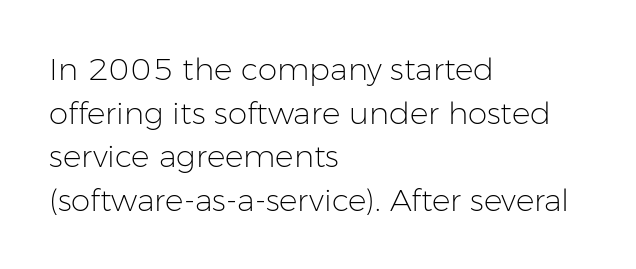
Q: Is the text bold? A: No.
Q: Is the text italic (slanted)? A: No, it is upright.
Q: Is the typeface a serif or a sans-serif typeface? A: Sans-serif.
Q: Is the text underlined? A: No.
Q: How is the paragraph aligned? A: Left-aligned.
Q: Is the spacing between letters normal or unusually wide? A: Normal.
Q: Is the spacing between lines tight, normal or loose? A: Normal.
Q: Width (condensed, normal, or wide)? A: Normal.
Q: Stroke contrast? A: Low.
Q: x-height? A: Medium.
Q: Monospaced? A: No.
